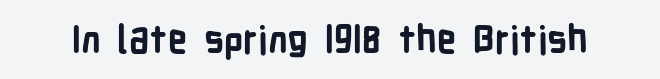
Q: Is the text bold? A: Yes.
Q: Is the text italic (slanted)? A: No, it is upright.
Q: Is the typeface a serif or a sans-serif typeface? A: Sans-serif.
Q: Is the text underlined? A: No.
Q: Is the spacing between letters normal or unusually wide? A: Normal.
Q: Width (condensed, normal, or wide)? A: Condensed.
Q: Stroke contrast? A: Low.
Q: x-height? A: Medium.
Q: Monospaced? A: No.
